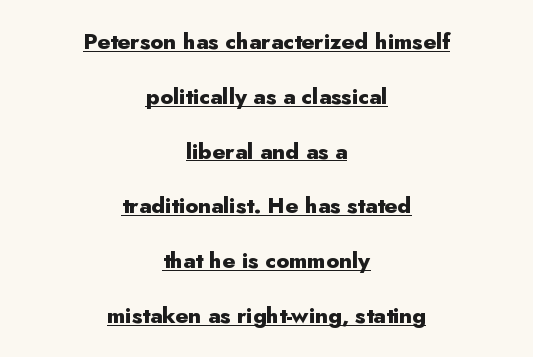
Q: Is the text bold? A: Yes.
Q: Is the text italic (slanted)? A: No, it is upright.
Q: Is the text underlined? A: Yes.
Q: How is the paragraph aligned? A: Centered.
Q: Is the spacing between letters normal or unusually wide? A: Normal.
Q: Is the spacing between lines tight, normal or loose? A: Loose.
